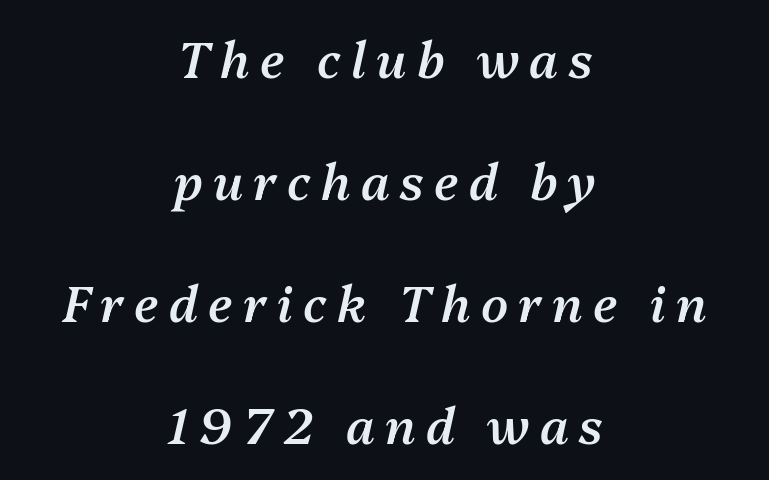
The image shows 49 px semibold type, italic (leaning right); set centered, loose line spacing (2.49x), unusually wide letter spacing (+0.21 em), not underlined; medium stroke contrast and a medium x-height.
